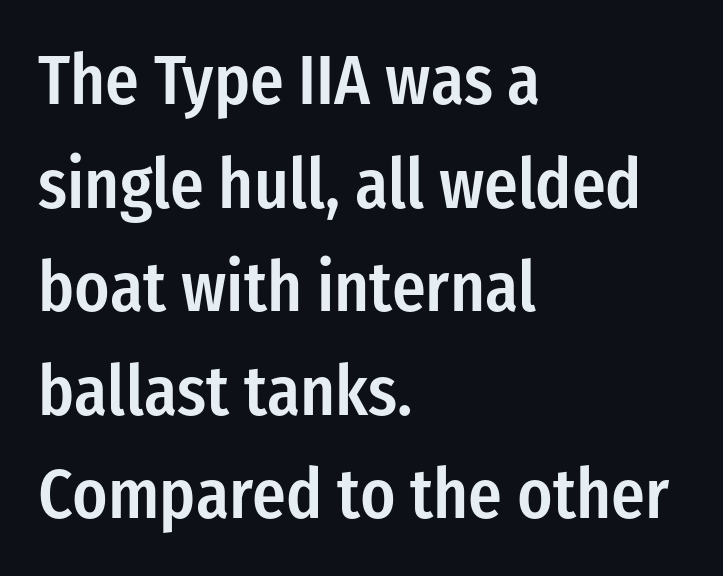
{"serif": "no", "italic": "no", "bold": "semi", "weight": "semibold", "width": "condensed", "stroke_contrast": "low", "x_height": "medium", "monospaced": "no", "underline": "no", "align": "left", "line_spacing": "normal", "line_spacing_ratio": 1.48, "letter_spacing": "normal", "letter_spacing_em": 0.0, "glyph_px": 70}
